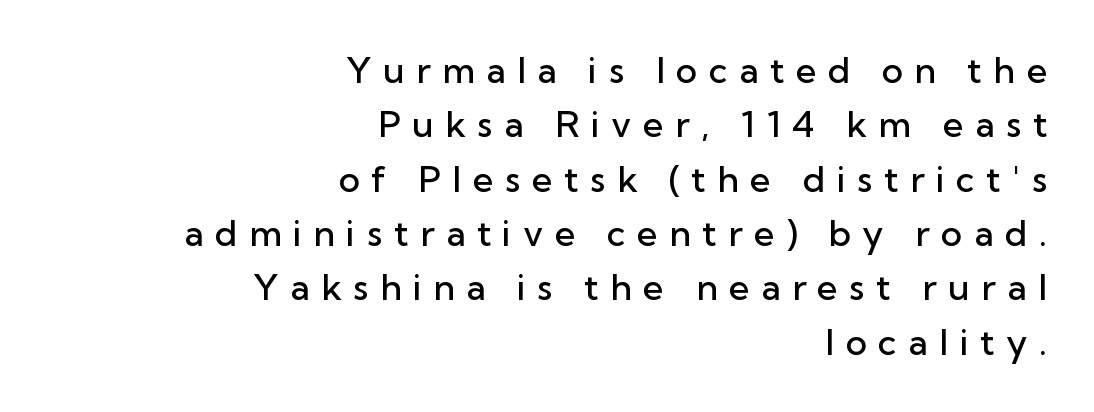
Q: Is the text bold? A: Semi-bold.
Q: Is the text italic (slanted)? A: No, it is upright.
Q: Is the typeface a serif or a sans-serif typeface? A: Sans-serif.
Q: Is the text underlined? A: No.
Q: How is the paragraph aligned? A: Right-aligned.
Q: Is the spacing between letters normal or unusually wide? A: Unusually wide.
Q: Is the spacing between lines tight, normal or loose? A: Normal.
Q: Width (condensed, normal, or wide)? A: Normal.
Q: Stroke contrast? A: Low.
Q: x-height? A: Medium.
Q: Monospaced? A: No.
